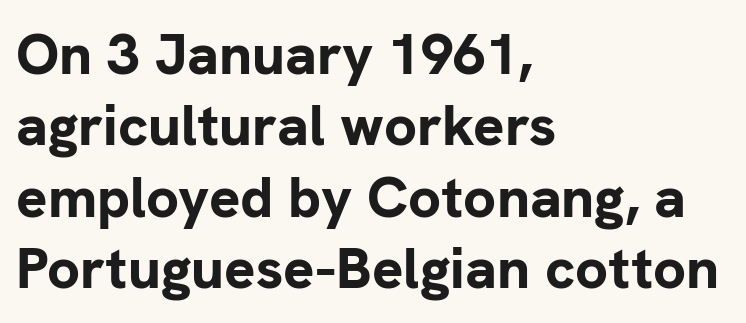
{"serif": "no", "italic": "no", "bold": "yes", "weight": "bold", "width": "normal", "stroke_contrast": "low", "x_height": "medium", "monospaced": "no", "underline": "no", "align": "left", "line_spacing_ratio": 1.23, "letter_spacing": "normal", "letter_spacing_em": 0.0, "glyph_px": 58}
